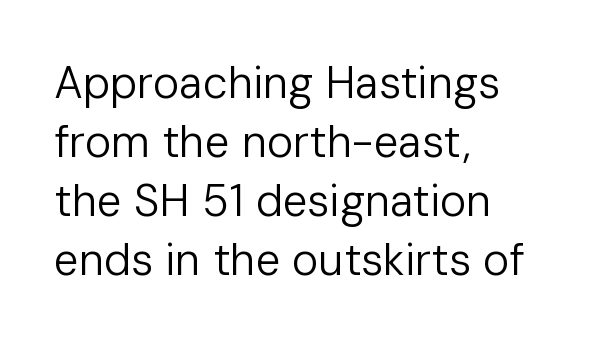
{"serif": "no", "italic": "no", "bold": "no", "weight": "regular", "width": "normal", "stroke_contrast": "low", "x_height": "medium", "monospaced": "no", "underline": "no", "align": "left", "line_spacing": "normal", "line_spacing_ratio": 1.34, "letter_spacing": "normal", "letter_spacing_em": 0.0, "glyph_px": 44}
